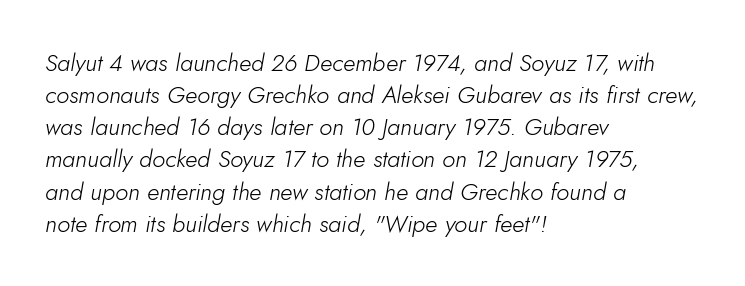
You could call the tracking neutral — neither tight nor loose. Notice how the passage keeps a crisp vertical edge on the left only. Each row of text sits above clean, open space. The letters look calm and open, with moderate or lighter stems. Students, observe: this is what conventionally led text looks like. The axis of the letterforms is tilted away from vertical.
